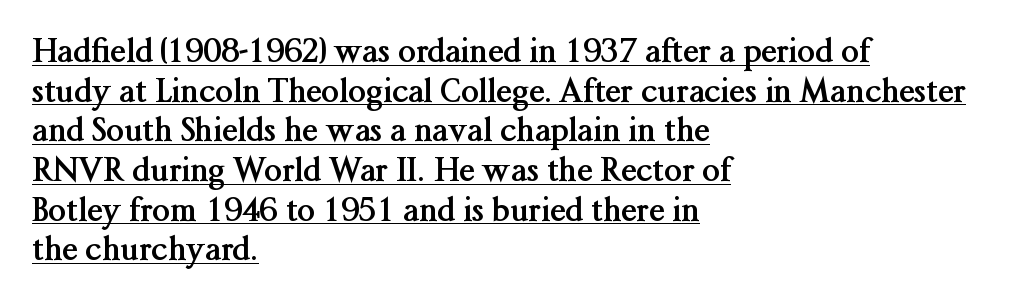
The image shows 32 px semibold serif type, upright; set left-aligned, line spacing 1.24x, normal letter spacing, underlined; medium stroke contrast and a medium x-height.
